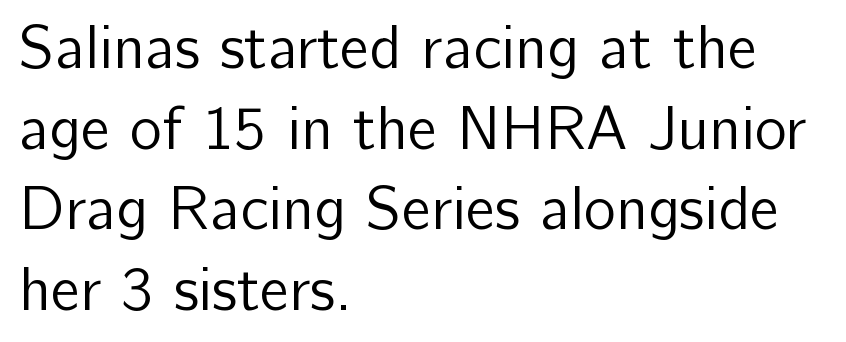
The image shows 61 px regular-weight sans-serif type, upright; set left-aligned, normal line spacing (1.32x), normal letter spacing, not underlined; low stroke contrast and a medium x-height.
